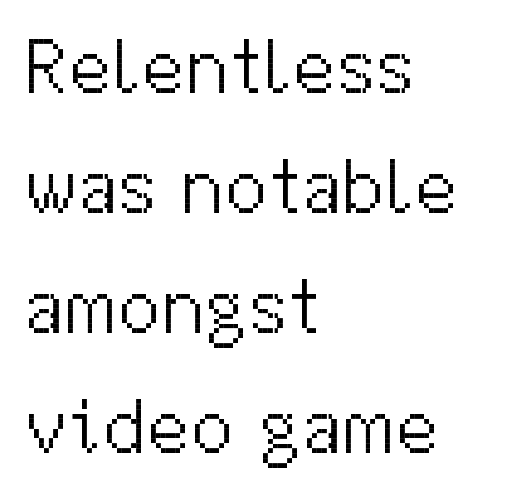
Q: Is the text bold? A: No.
Q: Is the text italic (slanted)? A: No, it is upright.
Q: Is the typeface a serif or a sans-serif typeface? A: Sans-serif.
Q: Is the text underlined? A: No.
Q: How is the paragraph aligned? A: Left-aligned.
Q: Is the spacing between letters normal or unusually wide? A: Normal.
Q: Is the spacing between lines tight, normal or loose? A: Normal.
Q: Width (condensed, normal, or wide)? A: Normal.
Q: Stroke contrast? A: Medium.
Q: x-height? A: Medium.
Q: Monospaced? A: No.
